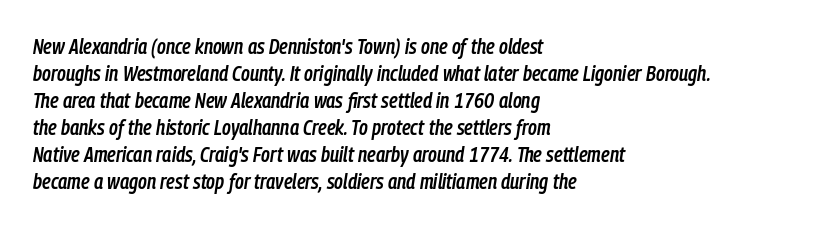
The image shows 21 px text type, italic (leaning right); set left-aligned, normal line spacing (1.29x), normal letter spacing, not underlined.
